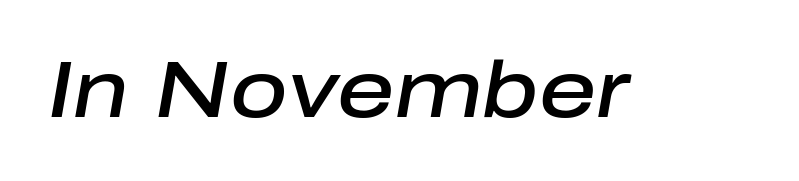
Semibold letterforms, between regular and bold. The string is rendered with underlining switched off. The passage shown is typed in a proportional face where columns would drift. Looking at the ascenders, they clearly lean.
